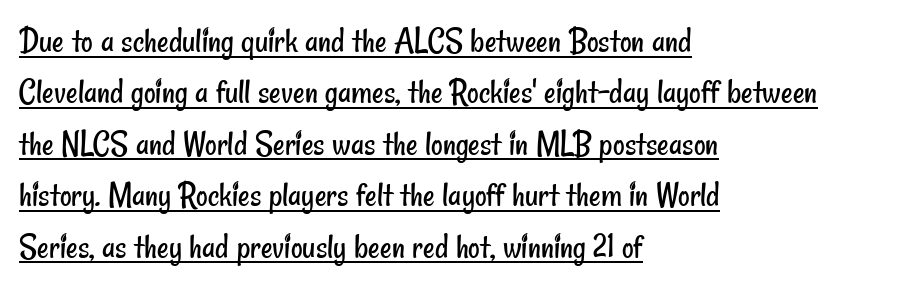
{"serif": "no", "bold": "no", "weight": "regular", "width": "condensed", "stroke_contrast": "low", "x_height": "small", "monospaced": "no", "underline": "yes", "align": "left", "line_spacing": "normal", "line_spacing_ratio": 1.43, "letter_spacing": "normal", "letter_spacing_em": 0.0, "glyph_px": 36}
